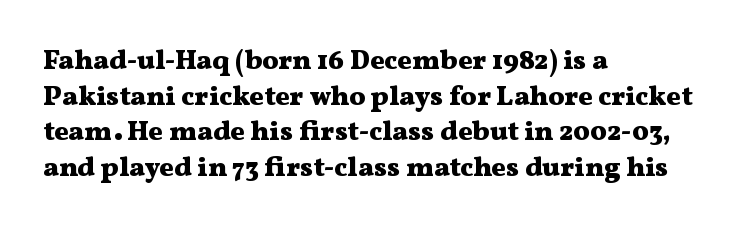
The image shows 27 px bold type, upright; set left-aligned, normal line spacing (1.32x), normal letter spacing, not underlined.
